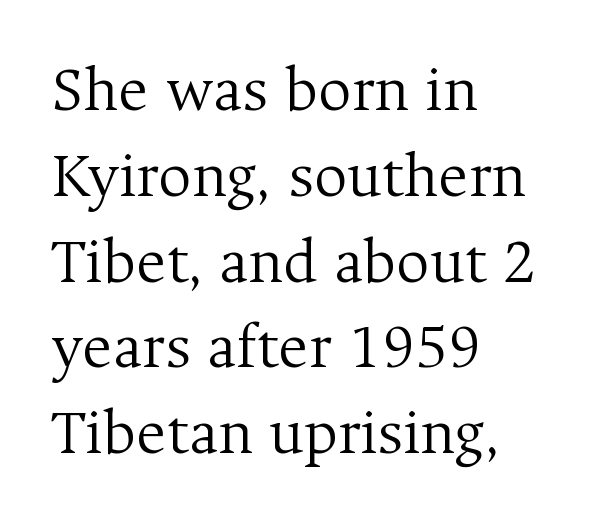
Standard letterfit; no display-style spreading of the glyphs. Anything drawn beneath the words? Only blank space. Old-style or modern, the face here clearly has serifs. Think of a printed novel: that variable character pitch is what you see here. The line-height multiplier appears to be the usual default. The paragraph shown leans on its left margin.
